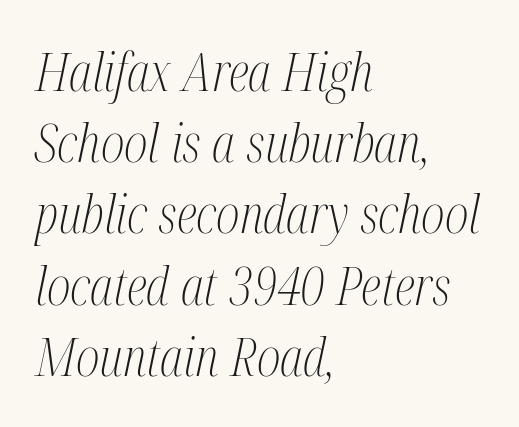
Q: Is the text bold? A: No.
Q: Is the text italic (slanted)? A: Yes, it leans right by about 12 degrees.
Q: Is the typeface a serif or a sans-serif typeface? A: Serif.
Q: Is the text underlined? A: No.
Q: How is the paragraph aligned? A: Left-aligned.
Q: Is the spacing between letters normal or unusually wide? A: Normal.
Q: Is the spacing between lines tight, normal or loose? A: Normal.
Q: Width (condensed, normal, or wide)? A: Condensed.
Q: Stroke contrast? A: Medium.
Q: x-height? A: Medium.
Q: Monospaced? A: No.
